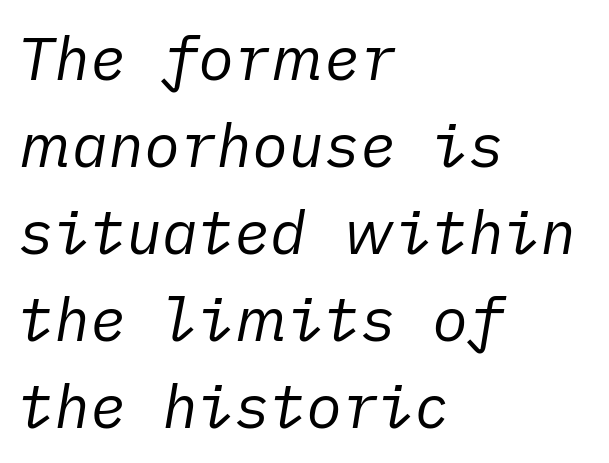
The image shows 60 px regular-weight type, italic (leaning right); set left-aligned, normal line spacing (1.45x), normal letter spacing, not underlined; low stroke contrast and a medium x-height.
